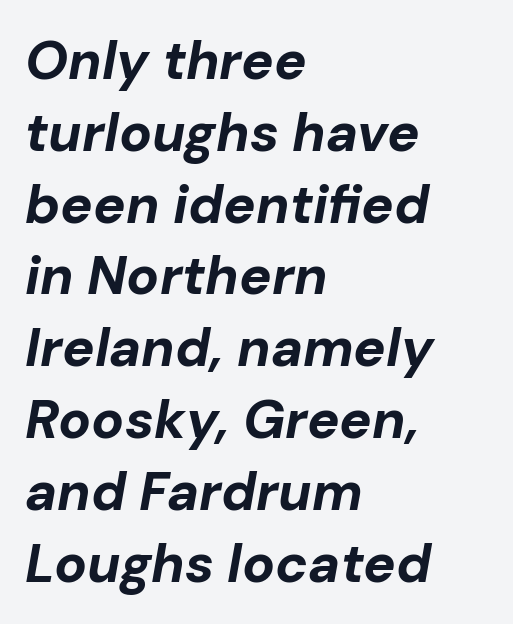
Q: Is the text bold? A: Yes.
Q: Is the text italic (slanted)? A: Yes, it leans right by about 10 degrees.
Q: Is the text underlined? A: No.
Q: How is the paragraph aligned? A: Left-aligned.
Q: Is the spacing between letters normal or unusually wide? A: Normal.
Q: Is the spacing between lines tight, normal or loose? A: Normal.
Q: Width (condensed, normal, or wide)? A: Normal.
Q: Stroke contrast? A: Low.
Q: x-height? A: Medium.
Q: Monospaced? A: No.
